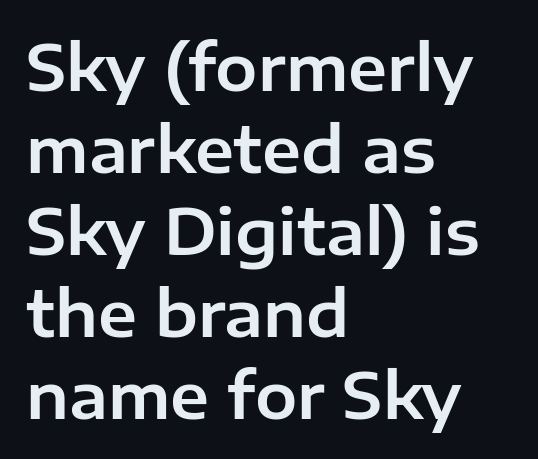
{"serif": "no", "italic": "no", "width": "normal", "stroke_contrast": "low", "x_height": "medium", "monospaced": "no", "underline": "no", "align": "left", "line_spacing": "normal", "line_spacing_ratio": 1.3, "letter_spacing": "normal", "letter_spacing_em": 0.0, "glyph_px": 63}
